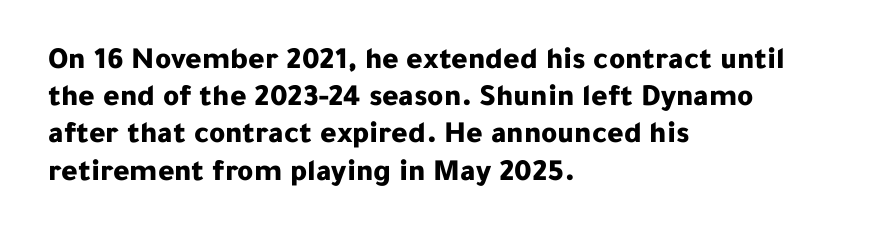
The image shows 31 px bold sans-serif type, upright; set left-aligned, line spacing 1.2x, normal letter spacing, not underlined; low stroke contrast and a medium x-height.
